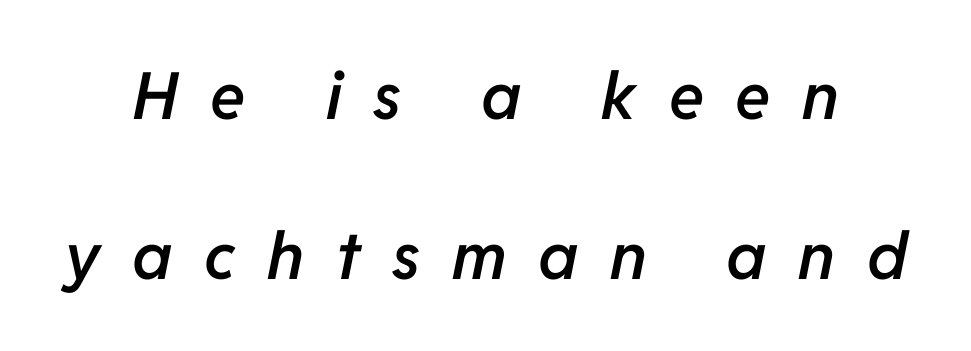
{"italic": "yes", "lean": "right", "slant_degrees": 11, "bold": "semi", "weight": "semibold", "width": "normal", "stroke_contrast": "low", "x_height": "medium", "monospaced": "no", "underline": "no", "line_spacing": "loose", "line_spacing_ratio": 2.46, "letter_spacing": "wide", "letter_spacing_em": 0.49, "glyph_px": 65}
